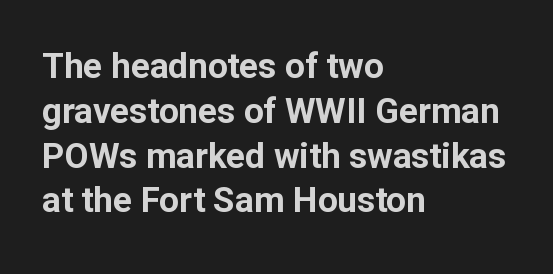
The image shows 35 px bold sans-serif type, upright; set left-aligned, normal line spacing (1.28x), normal letter spacing, not underlined; low stroke contrast and a medium x-height.
